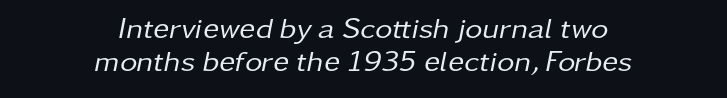
{"italic": "yes", "lean": "right", "slant_degrees": 11, "bold": "no", "weight": "regular", "width": "normal", "stroke_contrast": "low", "x_height": "medium", "monospaced": "no", "underline": "no", "align": "center", "line_spacing": "tight", "line_spacing_ratio": 1.09, "letter_spacing": "normal", "letter_spacing_em": 0.0, "glyph_px": 30}
